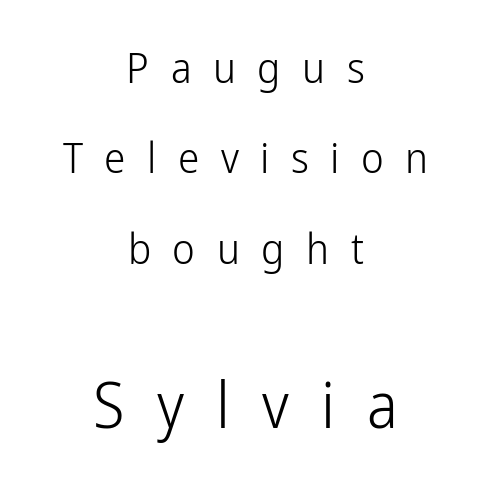
Q: Is the text bold? A: No.
Q: Is the text italic (slanted)? A: No, it is upright.
Q: Is the typeface a serif or a sans-serif typeface? A: Sans-serif.
Q: Is the text underlined? A: No.
Q: How is the paragraph aligned? A: Centered.
Q: Is the spacing between letters normal or unusually wide? A: Unusually wide.
Q: Is the spacing between lines tight, normal or loose? A: Loose.
Q: Which block of text is set in a larger size, the first (top) or the second (bottom)? A: The second (bottom) one.
Q: Width (condensed, normal, or wide)? A: Condensed.
Q: Stroke contrast? A: Low.
Q: x-height? A: Medium.
Q: Monospaced? A: No.
